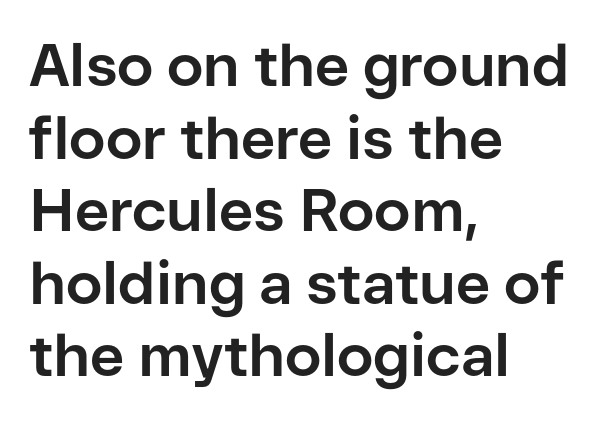
Q: Is the text bold? A: Yes.
Q: Is the text italic (slanted)? A: No, it is upright.
Q: Is the typeface a serif or a sans-serif typeface? A: Sans-serif.
Q: Is the text underlined? A: No.
Q: How is the paragraph aligned? A: Left-aligned.
Q: Is the spacing between letters normal or unusually wide? A: Normal.
Q: Width (condensed, normal, or wide)? A: Normal.
Q: Stroke contrast? A: Low.
Q: x-height? A: Medium.
Q: Monospaced? A: No.
